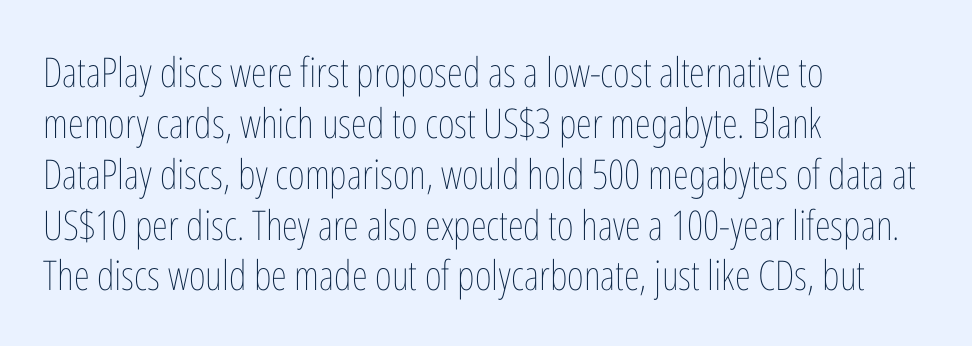
Q: Is the text bold? A: No.
Q: Is the text italic (slanted)? A: No, it is upright.
Q: Is the text underlined? A: No.
Q: How is the paragraph aligned? A: Left-aligned.
Q: Is the spacing between letters normal or unusually wide? A: Normal.
Q: Width (condensed, normal, or wide)? A: Condensed.
Q: Stroke contrast? A: Low.
Q: x-height? A: Medium.
Q: Monospaced? A: No.
